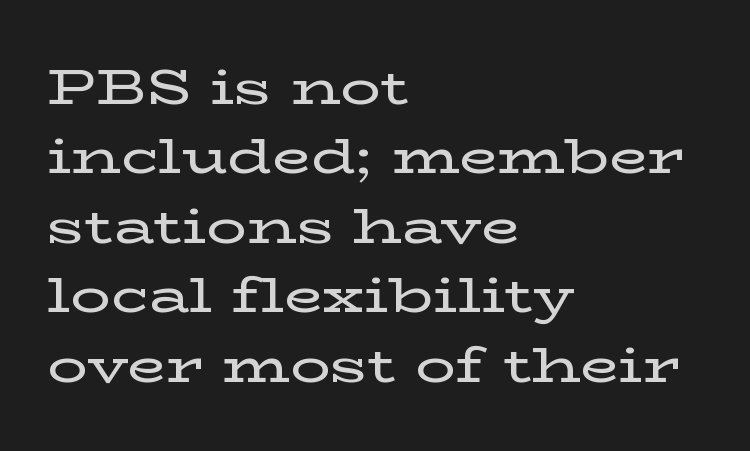
Compared with typical paragraphs, the rows here are spaced about the same. When letters stand straight like this, we call the style roman or upright. Does extra space separate the letters? No, they use regular spacing. A serif font was chosen for this passage. Think of a printed novel: that variable character pitch is what you see here. Casual observation: everything's shoved over to the left.
